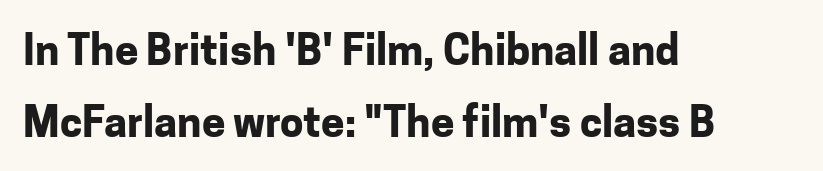
Q: Is the text bold? A: Yes.
Q: Is the text italic (slanted)? A: No, it is upright.
Q: Is the typeface a serif or a sans-serif typeface? A: Sans-serif.
Q: Is the text underlined? A: No.
Q: How is the paragraph aligned? A: Left-aligned.
Q: Is the spacing between letters normal or unusually wide? A: Normal.
Q: Width (condensed, normal, or wide)? A: Normal.
Q: Stroke contrast? A: Low.
Q: x-height? A: Medium.
Q: Monospaced? A: No.
